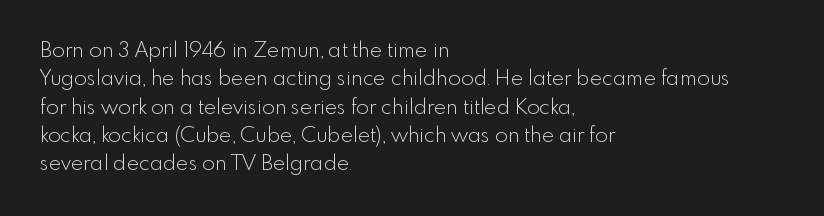
{"italic": "no", "bold": "no", "underline": "no", "align": "left", "line_spacing": "normal", "line_spacing_ratio": 1.35, "letter_spacing": "normal", "letter_spacing_em": 0.0, "glyph_px": 21}
